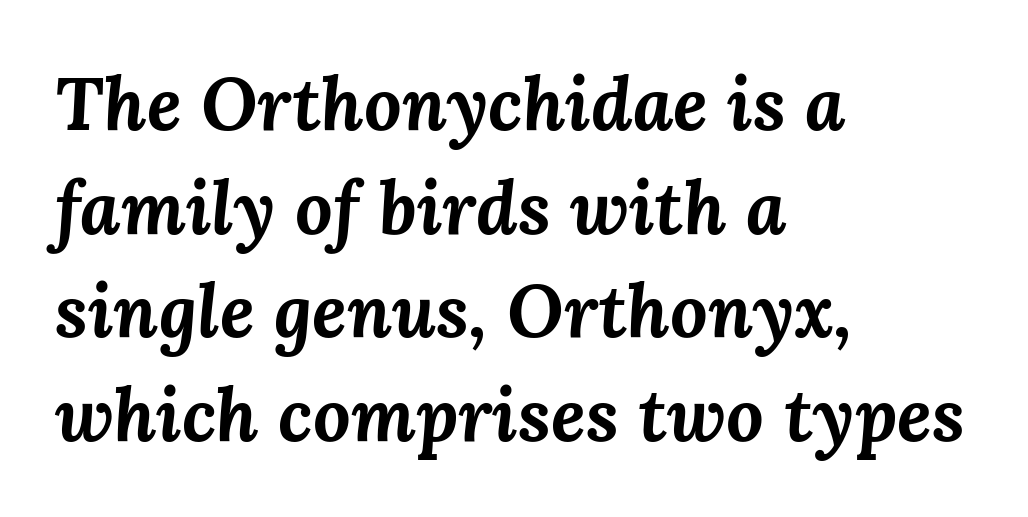
{"italic": "yes", "lean": "right", "slant_degrees": 3, "bold": "yes", "weight": "bold", "width": "normal", "stroke_contrast": "medium", "x_height": "medium", "monospaced": "no", "underline": "no", "align": "left", "line_spacing": "normal", "line_spacing_ratio": 1.4, "letter_spacing": "normal", "letter_spacing_em": 0.0, "glyph_px": 74}
